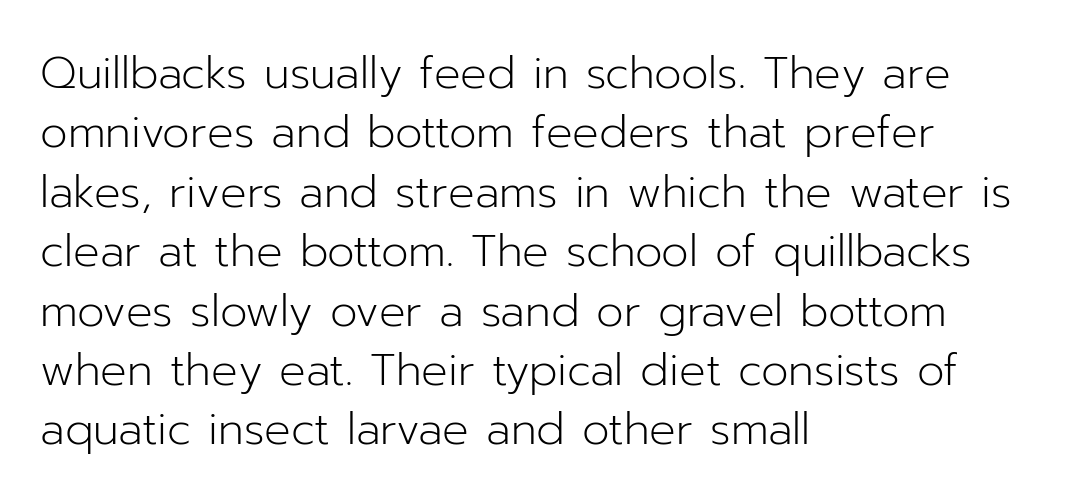
The face used here is proportionally spaced, like ordinary book or web type. Serif or sans? Sans — the stroke terminals are bare. The letterforms sit at book weight or below. Each line starts at the same left margin while the right side varies. Glance below the letters and you will spot only blank space.
